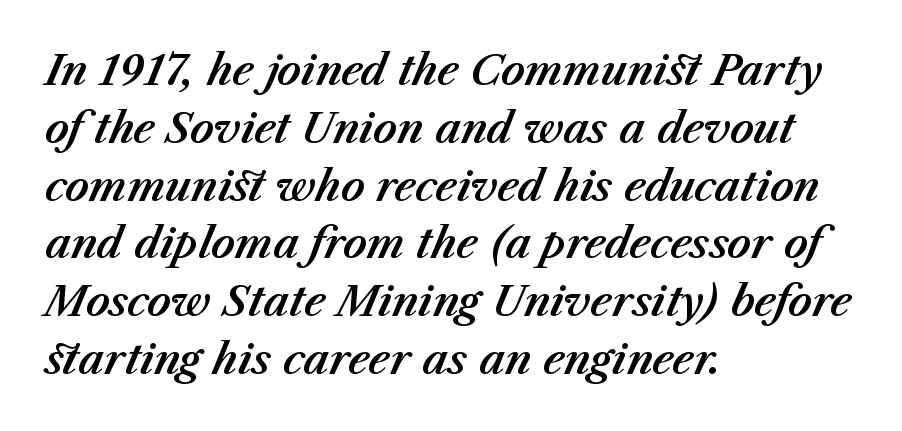
{"italic": "yes", "lean": "right", "slant_degrees": 23, "width": "normal", "stroke_contrast": "medium", "x_height": "medium", "monospaced": "no", "underline": "no", "align": "left", "line_spacing": "normal", "line_spacing_ratio": 1.41, "letter_spacing": "normal", "letter_spacing_em": 0.0, "glyph_px": 41}
